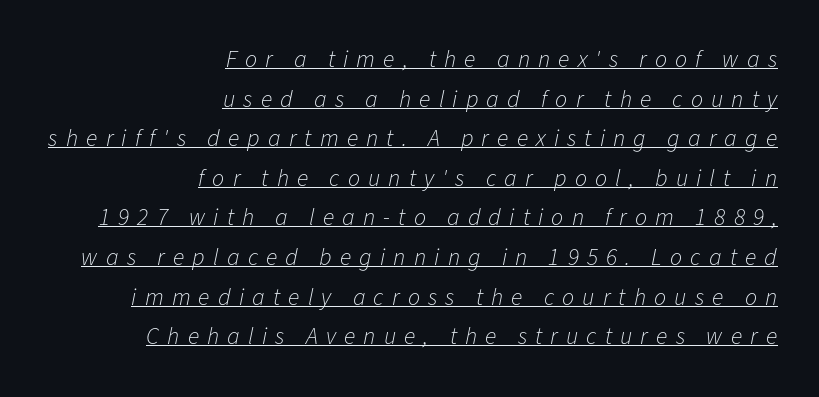
The text carries the slant typical of an italic or oblique font. No letter is thick-stroked: the sample isn't bold. This block has exactly the height ordinary leading produces. This rendering features underlined lettering. Words appear elongated and porous because spacing is wide.
